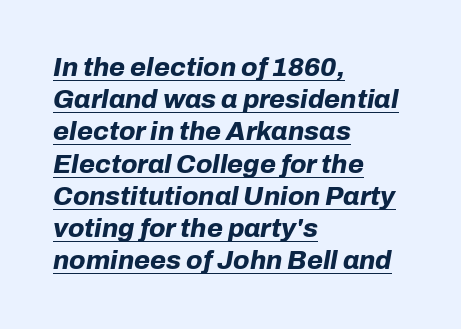
If you drew a ruler down the left edge, every line would touch it. Compared with an ordinary text face, these strokes are far heavier — a full bold. Tracking here is standard; glyphs follow each other at the usual distance. The specimen reads as italic at a glance.
